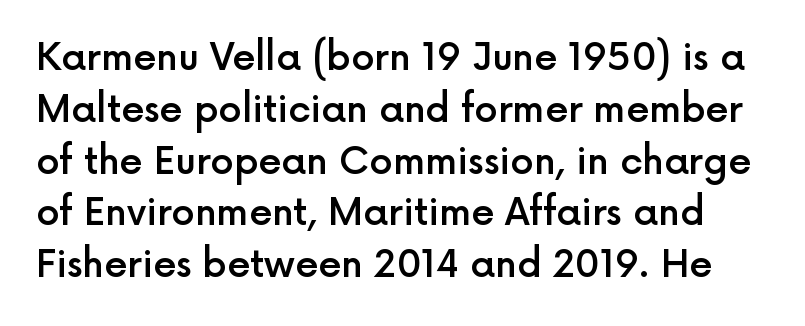
{"serif": "no", "italic": "no", "bold": "semi", "weight": "semibold", "width": "normal", "x_height": "medium", "monospaced": "no", "underline": "no", "line_spacing": "normal", "line_spacing_ratio": 1.4, "letter_spacing": "normal", "letter_spacing_em": 0.0, "glyph_px": 37}
